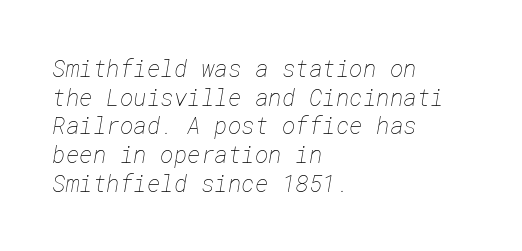
Q: Is the text bold? A: No.
Q: Is the text underlined? A: No.
Q: How is the paragraph aligned? A: Left-aligned.
Q: Is the spacing between letters normal or unusually wide? A: Normal.
Q: Is the spacing between lines tight, normal or loose? A: Normal.
